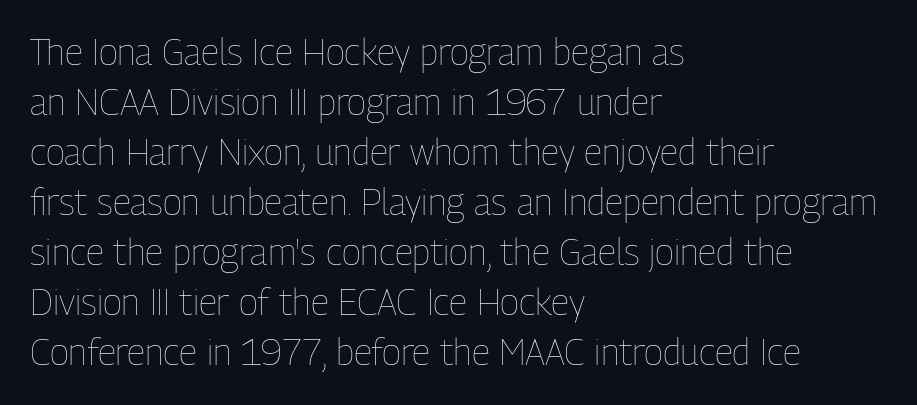
No heavy texture on the line: the type isn't bold. The rendering keeps characters at their native spacing. Where is the straight margin? On the left. Rows of type keep a routine distance in the vertical direction.
